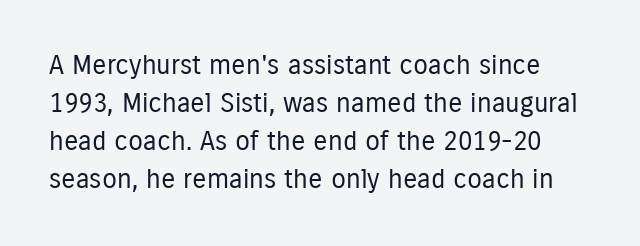
The image shows 27 px text type, upright; set normal line spacing (1.41x), normal letter spacing, not underlined.
